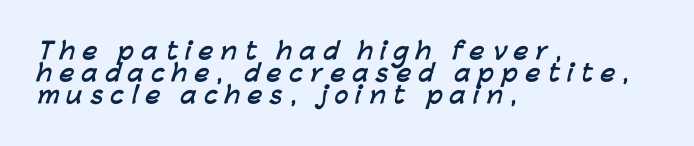
The image shows 23 px bold type; set left-aligned, tight line spacing (0.96x), unusually wide letter spacing (+0.32 em), not underlined.
